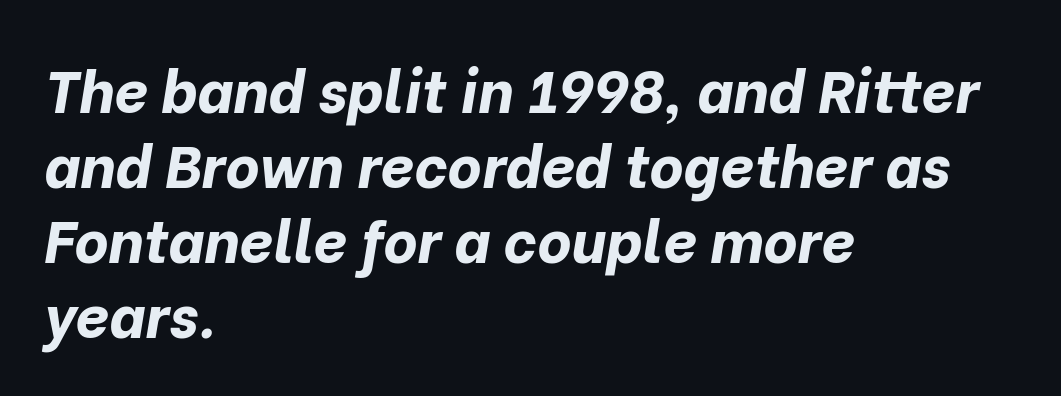
The image shows 59 px bold type, italic (leaning right); set left-aligned, normal line spacing (1.27x), normal letter spacing, not underlined; low stroke contrast and a medium x-height.
